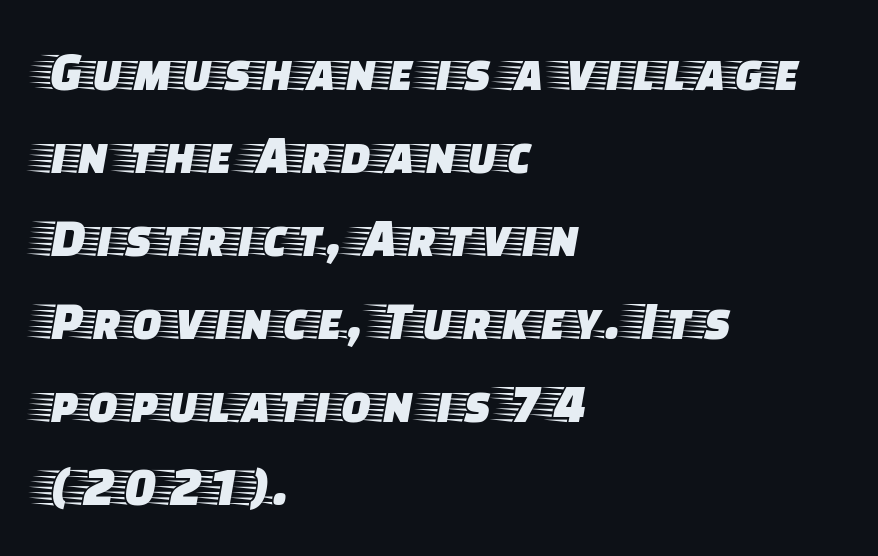
{"serif": "yes", "width": "wide", "stroke_contrast": "low", "x_height": "large", "monospaced": "no", "underline": "no", "align": "left", "line_spacing": "normal", "line_spacing_ratio": 1.51, "letter_spacing": "normal", "letter_spacing_em": 0.0, "glyph_px": 55}
